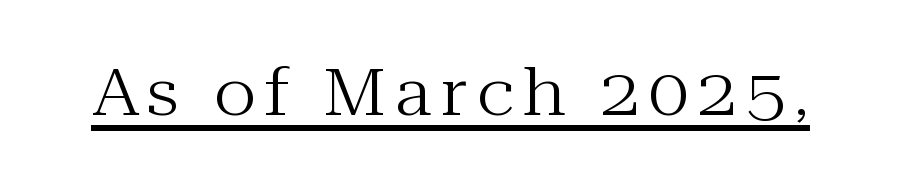
{"serif": "yes", "italic": "no", "bold": "no", "weight": "regular", "width": "normal", "stroke_contrast": "medium", "x_height": "medium", "monospaced": "no", "underline": "yes", "glyph_px": 64}
